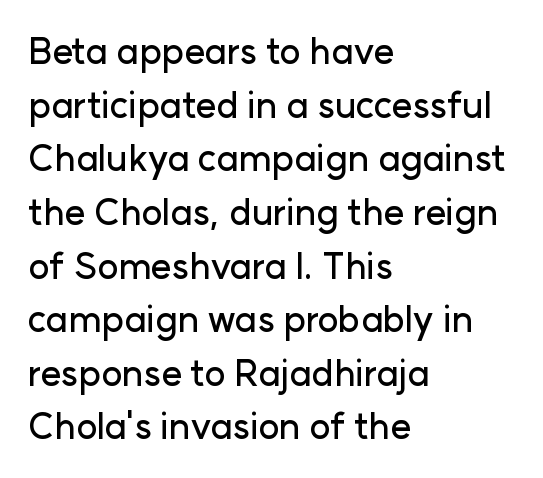
{"serif": "no", "italic": "no", "width": "normal", "stroke_contrast": "low", "x_height": "medium", "monospaced": "no", "underline": "no", "align": "left", "line_spacing": "normal", "line_spacing_ratio": 1.49, "letter_spacing": "normal", "letter_spacing_em": 0.0, "glyph_px": 36}
